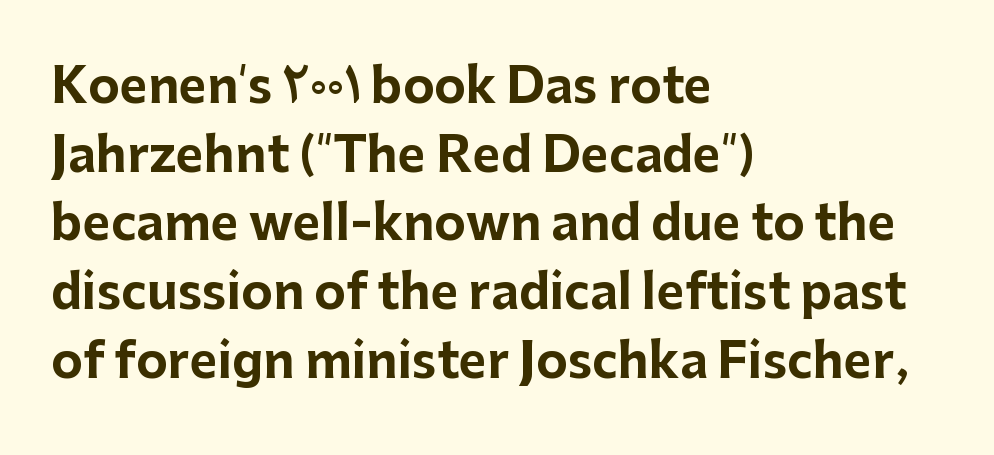
I'd describe the lettering as bold — thick and assertive. Descender tails drop into unmarked territory. The paragraph has a hard left edge and a soft right edge. This sample uses an upright cut, with every glyph sitting square on the baseline. The rendering keeps characters at their native spacing.
